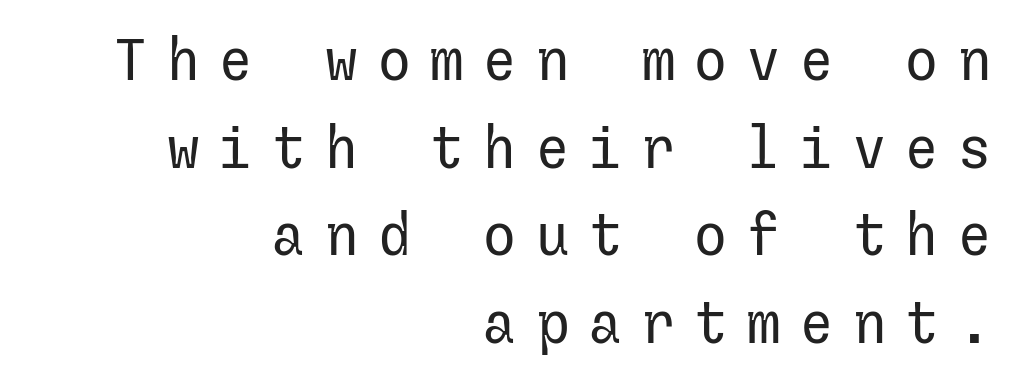
Q: Is the text bold? A: No.
Q: Is the text italic (slanted)? A: No, it is upright.
Q: Is the typeface a serif or a sans-serif typeface? A: Sans-serif.
Q: Is the text underlined? A: No.
Q: How is the paragraph aligned? A: Right-aligned.
Q: Is the spacing between letters normal or unusually wide? A: Unusually wide.
Q: Is the spacing between lines tight, normal or loose? A: Normal.
Q: Width (condensed, normal, or wide)? A: Normal.
Q: Stroke contrast? A: Low.
Q: x-height? A: Medium.
